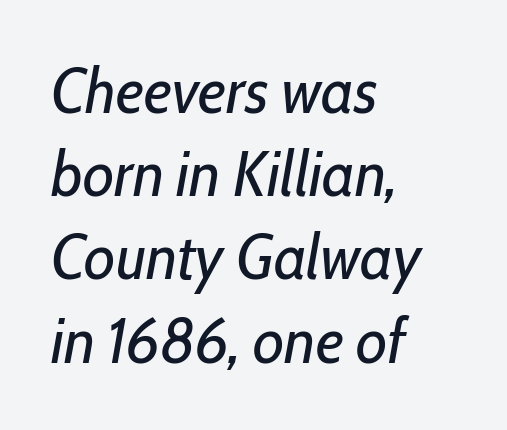
The image shows 64 px regular-weight, condensed type, italic (leaning right); set left-aligned, normal line spacing (1.3x), normal letter spacing, not underlined; low stroke contrast and a medium x-height.
